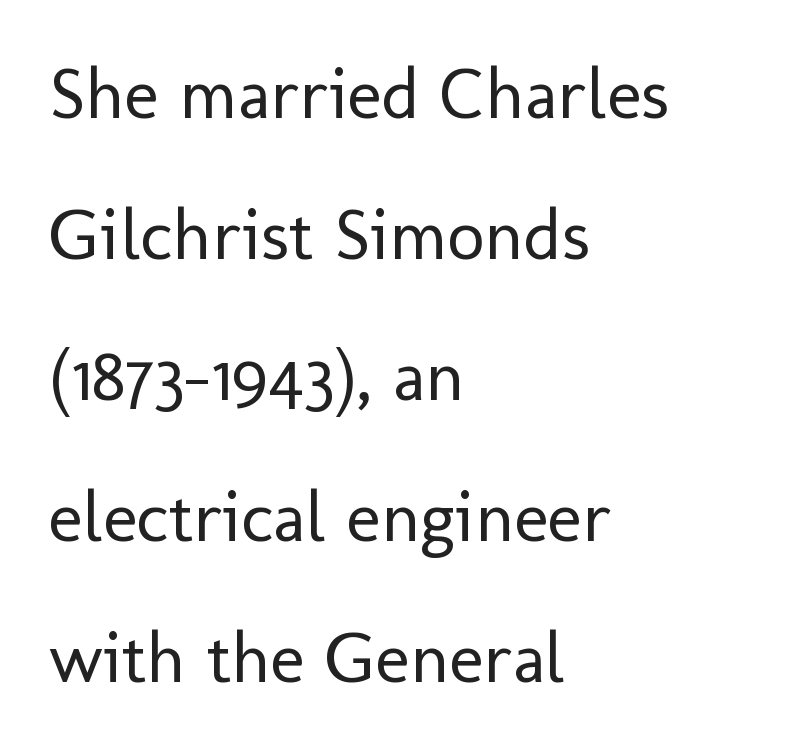
The image shows 73 px regular-weight sans-serif type, upright; set left-aligned, loose line spacing (1.93x), normal letter spacing, not underlined; low stroke contrast and a medium x-height.
